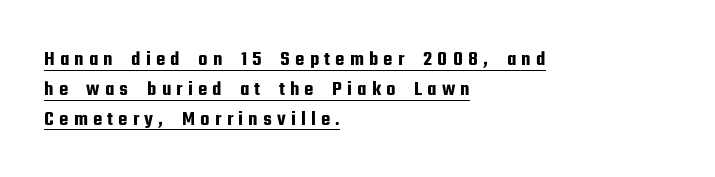
The image shows 21 px text type, upright; set left-aligned, normal line spacing (1.42x), unusually wide letter spacing (+0.24 em), underlined.
